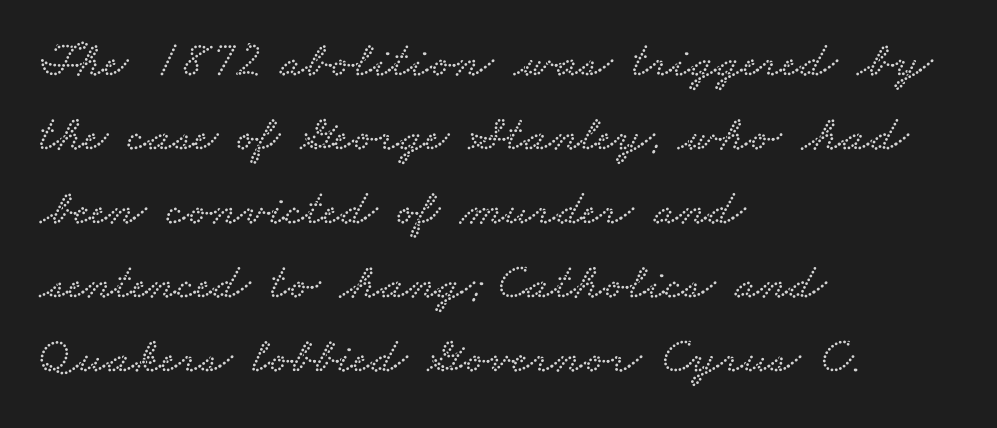
{"serif": "yes", "width": "wide", "stroke_contrast": "low", "x_height": "small", "monospaced": "no", "underline": "no", "align": "left", "line_spacing": "normal", "line_spacing_ratio": 1.45, "letter_spacing": "normal", "letter_spacing_em": 0.0, "glyph_px": 51}
